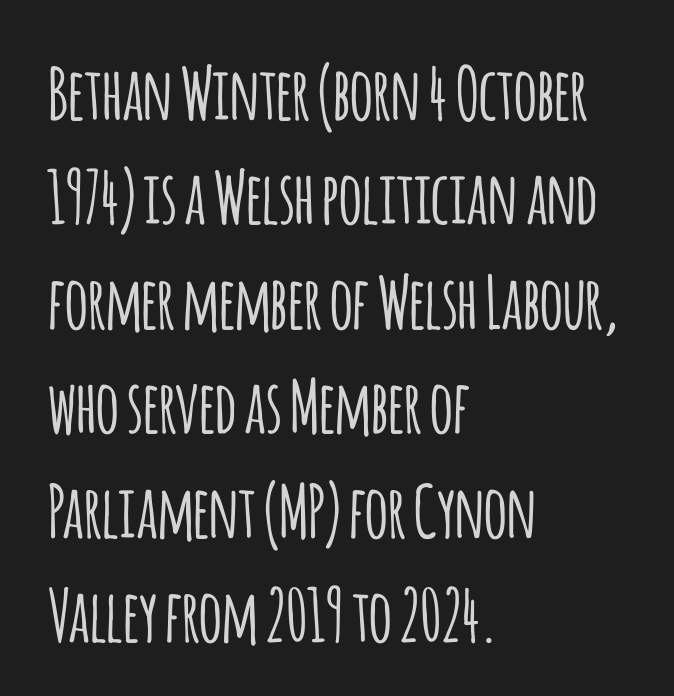
The specimen reads as upright at a glance. Lines of text with bare space underneath. All the whitespace from short lines collects on the right. Spacing verdict: proportional, widths tailored to each character. Serif or sans? Sans — the stroke terminals are bare. The space between consecutive lines is moderate.
